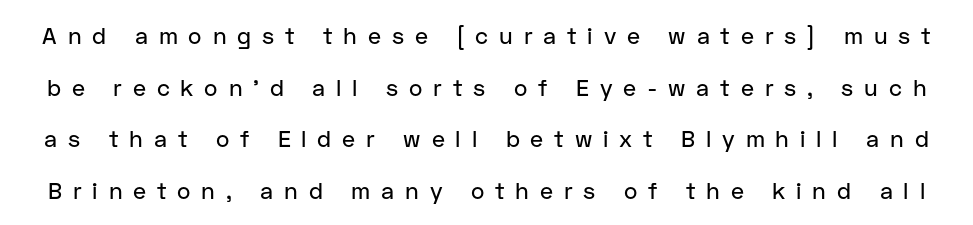
Q: Is the text italic (slanted)? A: No, it is upright.
Q: Is the text underlined? A: No.
Q: Is the spacing between letters normal or unusually wide? A: Unusually wide.
Q: Is the spacing between lines tight, normal or loose? A: Loose.
